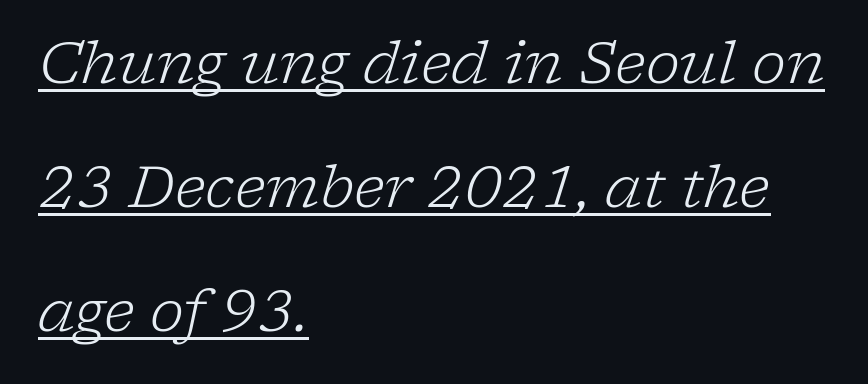
The rendered words wear a rule along their underside. A classic flush-left, rag-right setting is used for this passage. The passage shown stacks its lines with a broad gap. The typeface has the unassuming heft of standard copy or less. The letters are slanted; this is an italic face.
